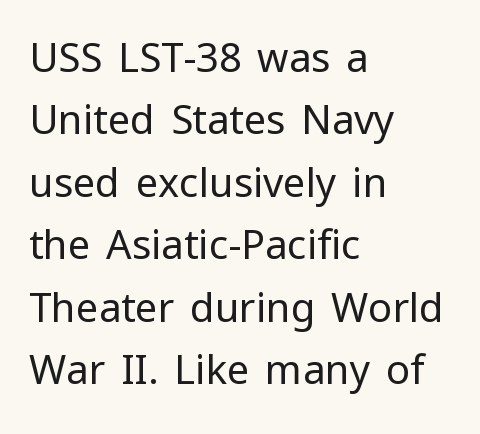
The image shows 40 px regular-weight sans-serif type, upright; set left-aligned, normal line spacing (1.56x), normal letter spacing, not underlined; low stroke contrast and a medium x-height.
